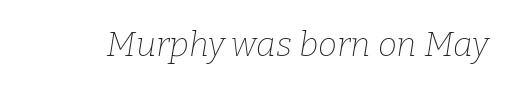
The gap between lines stays unmarked. What stands out about the letter spacing? Nothing — it is the standard amount. Note the varied advance widths — an 'i' is clearly narrower than an 'm'. A typesetter would mark this as italic. Letterform terminals end in serifs throughout the passage. Caption: face not bold, strokes unweighted.
